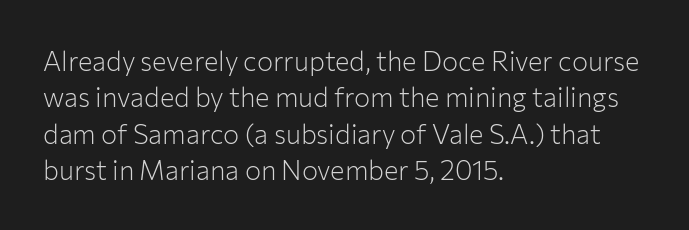
Upright lettering throughout. Reading down the column, the eye jumps a familiar distance to each next line. The typesetting does not lean heavy: it is not bold. Horizontal alignment here is leftward, the default for most running prose. The space directly below the letters is spotless. Glyph-to-glyph distance matches everyday printed text.
